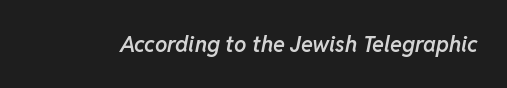
The image shows 22 px text type, italic (leaning right); set normal letter spacing, not underlined.
